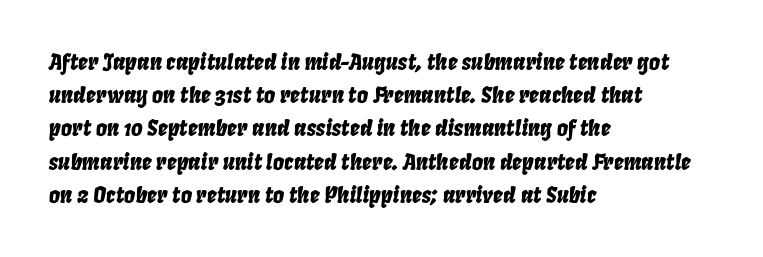
Nobody touched the tracking dial on this one. An italicized treatment has been applied to the whole sample. Descenders hang freely into open space. Leading matches the norm, producing a regular column.
